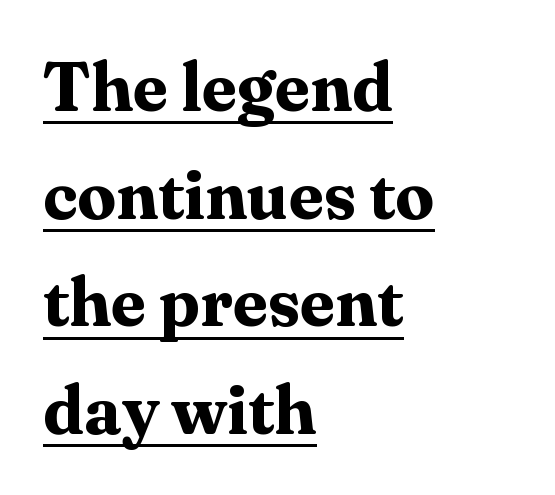
The image shows 69 px bold serif type, upright; set left-aligned, normal line spacing (1.56x), normal letter spacing, underlined; medium stroke contrast and a medium x-height.
